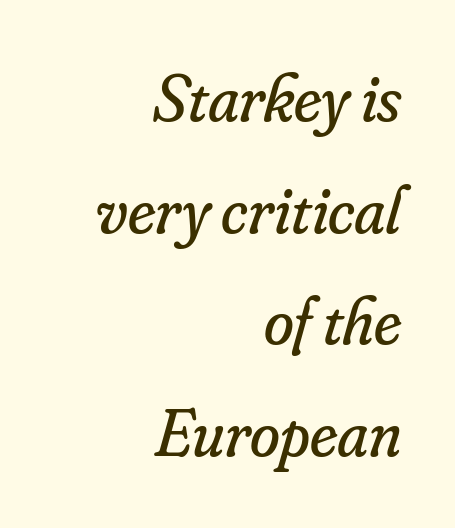
You can tell from the footed stems that serif type was used. No extra ink here — the face is not bold. Character widths vary here, with narrow letters taking less room than wide ones. Emphasis-style slanted type is in use. Casual observation: everything's shoved over to the right. There is no visible air inserted between adjacent glyphs.
